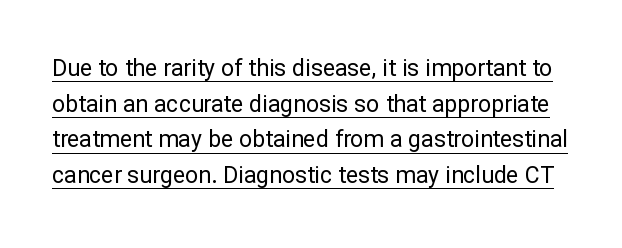
Glance below the letters and you will spot a drawn line. A roman cut, with each character standing at attention. A typesetter would call this leading conventional body-copy spacing. The strokes are not fattened; the text isn't bold.
